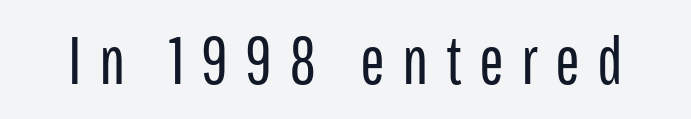
Q: Is the text bold? A: No.
Q: Is the text italic (slanted)? A: No, it is upright.
Q: Is the typeface a serif or a sans-serif typeface? A: Sans-serif.
Q: Is the text underlined? A: No.
Q: Is the spacing between letters normal or unusually wide? A: Unusually wide.
Q: Width (condensed, normal, or wide)? A: Condensed.
Q: Stroke contrast? A: Low.
Q: x-height? A: Medium.
Q: Monospaced? A: No.
